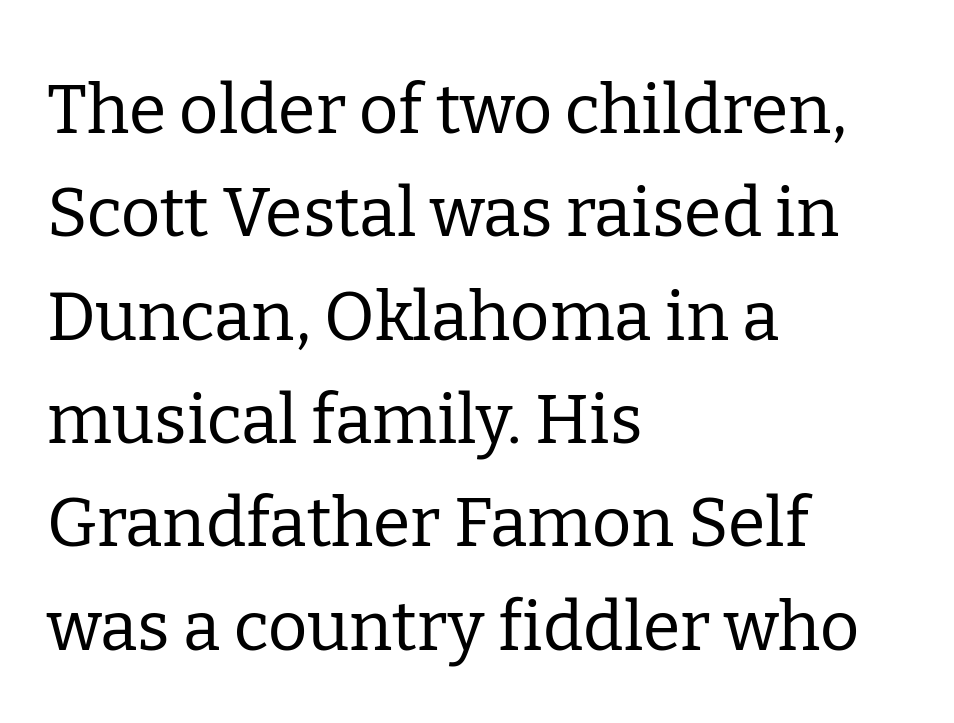
Q: Is the text bold? A: No.
Q: Is the text italic (slanted)? A: No, it is upright.
Q: Is the typeface a serif or a sans-serif typeface? A: Serif.
Q: Is the text underlined? A: No.
Q: How is the paragraph aligned? A: Left-aligned.
Q: Is the spacing between letters normal or unusually wide? A: Normal.
Q: Is the spacing between lines tight, normal or loose? A: Normal.
Q: Width (condensed, normal, or wide)? A: Normal.
Q: Stroke contrast? A: Low.
Q: x-height? A: Medium.
Q: Monospaced? A: No.
